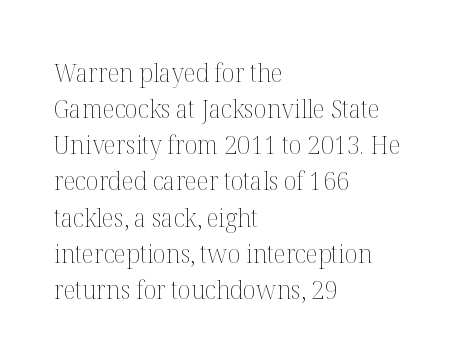
{"italic": "no", "bold": "no", "underline": "no", "align": "left", "line_spacing": "normal", "line_spacing_ratio": 1.39, "letter_spacing": "normal", "letter_spacing_em": 0.0, "glyph_px": 26}
